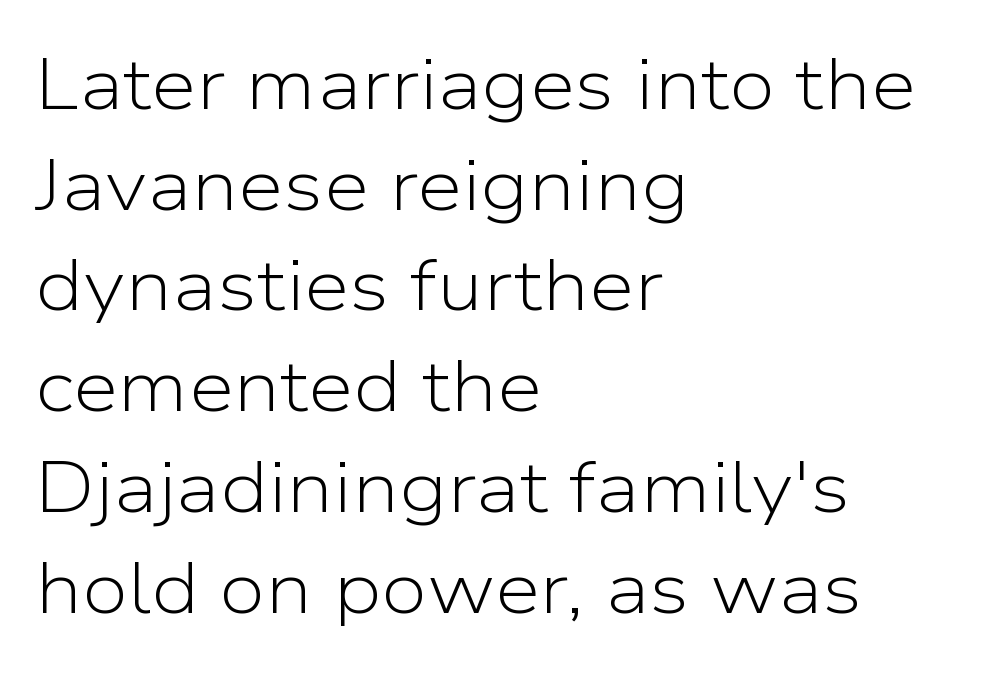
Q: Is the text bold? A: No.
Q: Is the text italic (slanted)? A: No, it is upright.
Q: Is the typeface a serif or a sans-serif typeface? A: Sans-serif.
Q: Is the text underlined? A: No.
Q: How is the paragraph aligned? A: Left-aligned.
Q: Is the spacing between letters normal or unusually wide? A: Normal.
Q: Is the spacing between lines tight, normal or loose? A: Normal.
Q: Width (condensed, normal, or wide)? A: Normal.
Q: Stroke contrast? A: Low.
Q: x-height? A: Medium.
Q: Monospaced? A: No.
